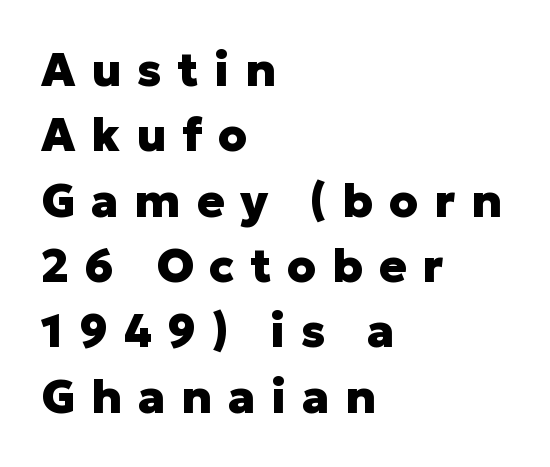
{"serif": "no", "italic": "no", "bold": "yes", "weight": "heavy", "width": "normal", "stroke_contrast": "low", "x_height": "medium", "monospaced": "no", "underline": "no", "align": "left", "line_spacing": "normal", "line_spacing_ratio": 1.42, "letter_spacing": "wide", "letter_spacing_em": 0.34, "glyph_px": 46}
